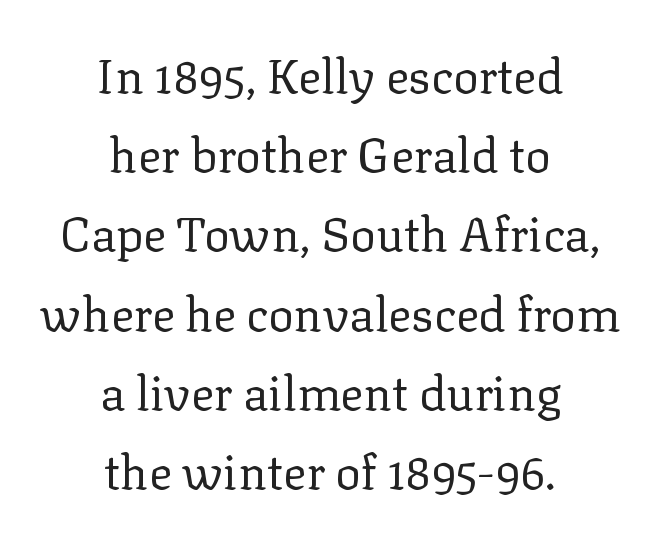
Here the designer chose a conventional face with non-uniform glyph widths. The glyphs are unaccompanied by any horizontal stroke below them. Style check: upright. Observe the serifs anchoring each vertical stroke in this sample.
